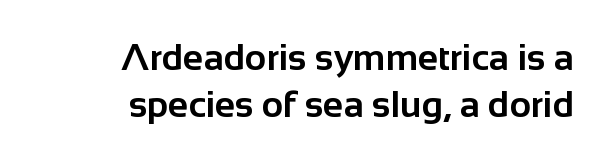
The image shows 37 px bold sans-serif type, upright; set right-aligned, normal line spacing (1.26x), normal letter spacing, not underlined; low stroke contrast and a medium x-height.
